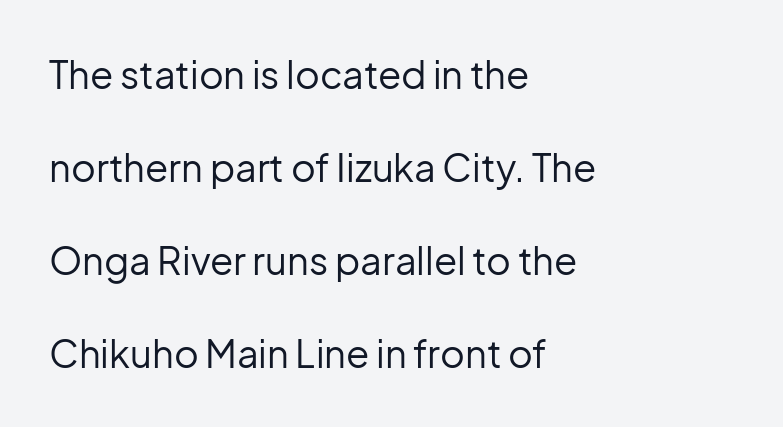
The image shows 38 px regular-weight sans-serif type, upright; set left-aligned, loose line spacing (2.45x), normal letter spacing, not underlined; low stroke contrast and a medium x-height.
